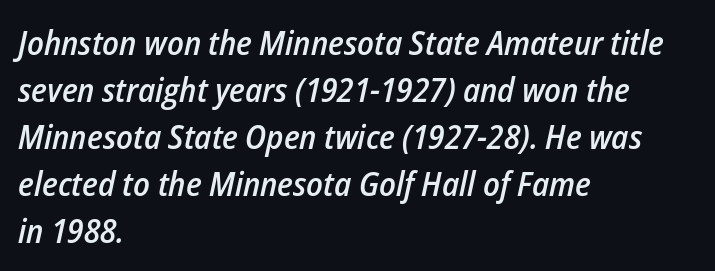
Just letters on the line, the space beneath them empty. The passage shown is typed in a proportional face where columns would drift. A somewhat darkened texture: the type is semibold rather than bold. Reading down the block, your eye returns to a fixed left position each line. Caption: standard tracking, unaltered.
